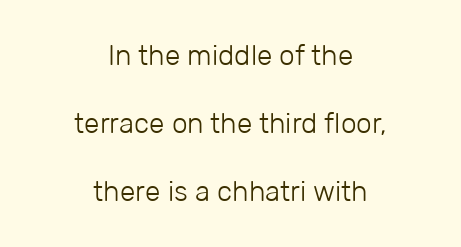
The image shows 28 px light sans-serif type, upright; set centered, loose line spacing (2.43x), normal letter spacing, not underlined; low stroke contrast and a medium x-height.
